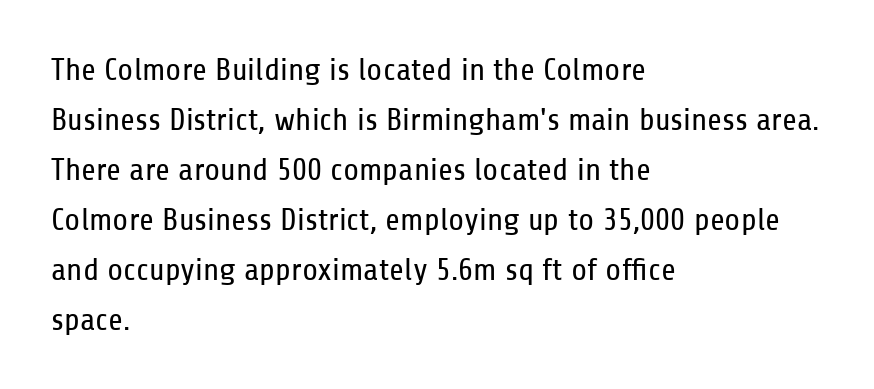
Q: Is the text bold? A: No.
Q: Is the text italic (slanted)? A: No, it is upright.
Q: Is the typeface a serif or a sans-serif typeface? A: Sans-serif.
Q: Is the text underlined? A: No.
Q: How is the paragraph aligned? A: Left-aligned.
Q: Is the spacing between letters normal or unusually wide? A: Normal.
Q: Is the spacing between lines tight, normal or loose? A: Normal.
Q: Width (condensed, normal, or wide)? A: Condensed.
Q: Stroke contrast? A: Low.
Q: x-height? A: Medium.
Q: Monospaced? A: No.
